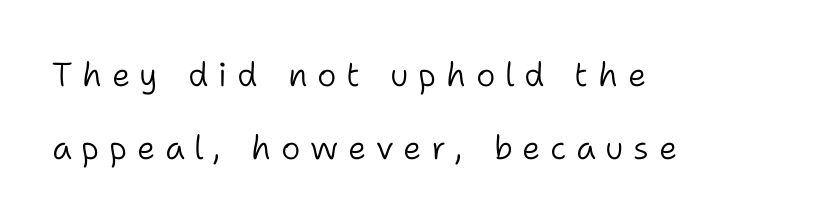
The tracking jumps out immediately: characters are airy and widely separated. The specimen reads as upright at a glance. The strokes are not fattened; the text isn't bold. Is there much room between lines? Yes — plenty of vertical air separates them.
